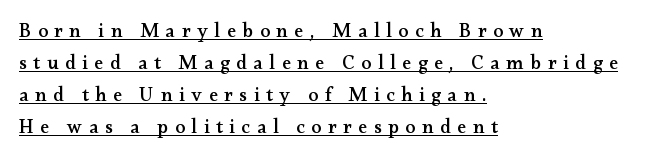
The image shows 20 px text type, upright; set left-aligned, normal line spacing (1.6x), unusually wide letter spacing (+0.33 em), underlined.
